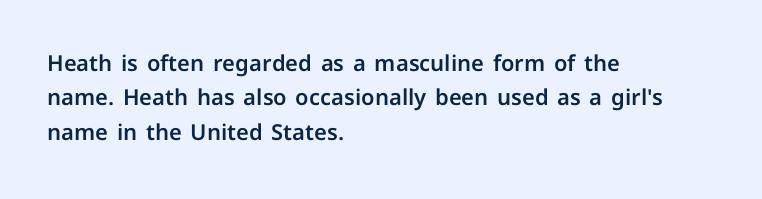
Teacher's note: observe the even left margin — that is flush-left alignment. The passage shown has conventional tracking throughout. It's the straight-up-and-down kind of type. The block of text has a typical density, with ordinary space between rows. The area under the type is left untouched.
